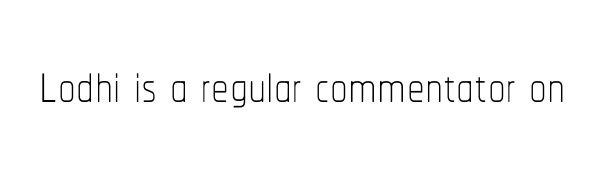
Q: Is the text bold? A: No.
Q: Is the text italic (slanted)? A: No, it is upright.
Q: Is the text underlined? A: No.
Q: Is the spacing between letters normal or unusually wide? A: Normal.
Q: Width (condensed, normal, or wide)? A: Condensed.
Q: Stroke contrast? A: Low.
Q: x-height? A: Medium.
Q: Monospaced? A: No.
